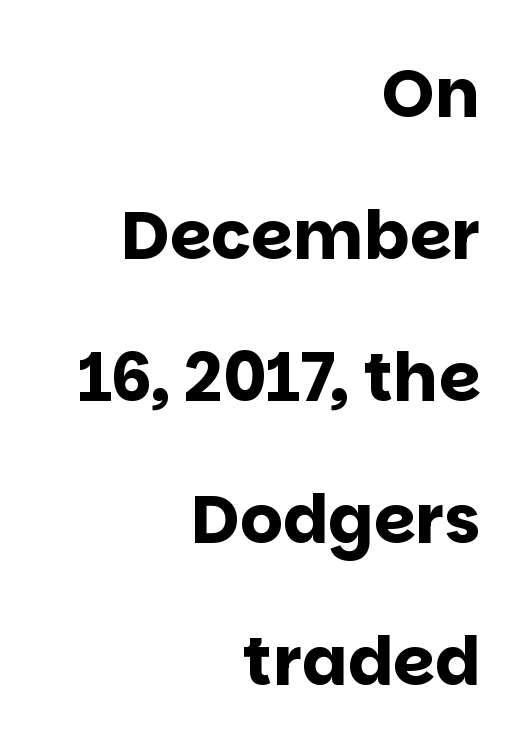
{"serif": "no", "italic": "no", "bold": "yes", "weight": "bold", "width": "normal", "stroke_contrast": "low", "x_height": "large", "monospaced": "no", "underline": "no", "align": "right", "line_spacing": "loose", "line_spacing_ratio": 2.12, "letter_spacing": "normal", "letter_spacing_em": 0.0, "glyph_px": 67}
